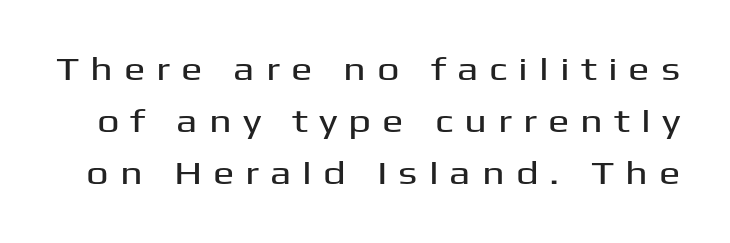
Q: Is the text italic (slanted)? A: No, it is upright.
Q: Is the typeface a serif or a sans-serif typeface? A: Sans-serif.
Q: Is the text underlined? A: No.
Q: Is the spacing between letters normal or unusually wide? A: Unusually wide.
Q: Is the spacing between lines tight, normal or loose? A: Normal.
Q: Width (condensed, normal, or wide)? A: Wide.
Q: Stroke contrast? A: Medium.
Q: x-height? A: Medium.
Q: Monospaced? A: No.
